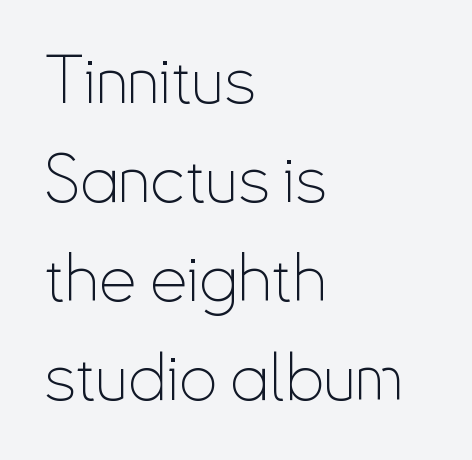
The image shows 67 px thin, condensed sans-serif type, upright; set left-aligned, normal line spacing (1.48x), normal letter spacing, not underlined; low stroke contrast and a small x-height.
